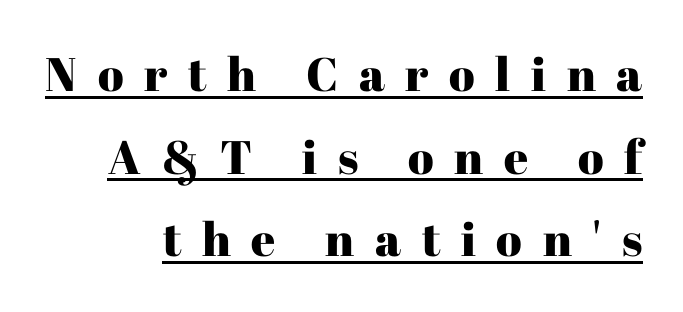
Short note: letters widely spaced. Notice how a bar underscores the lettering throughout. The axis of the letterforms is exactly vertical. The typeface chosen for these lines features serifs. You could not count columns in this text — the font is proportionally spaced.
